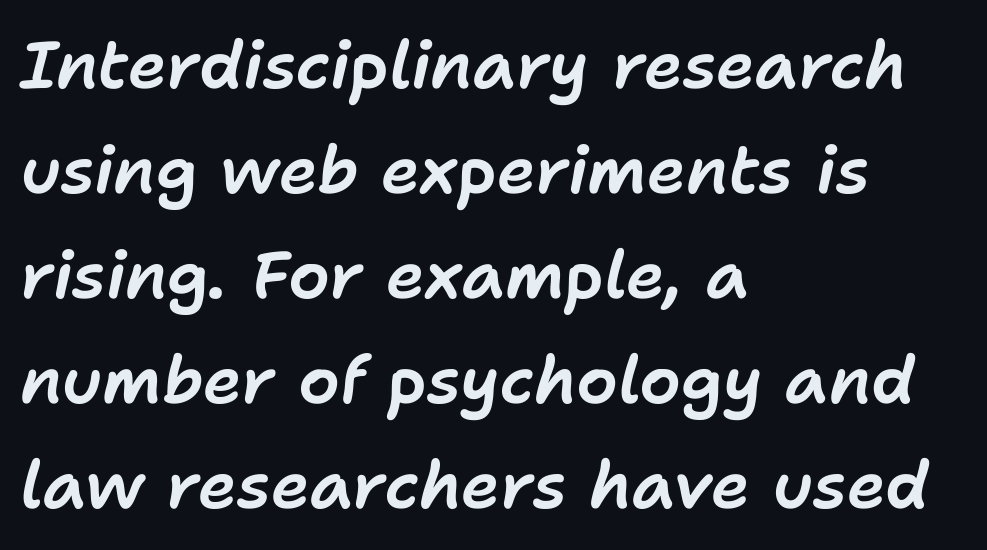
The image shows 66 px text type, italic (leaning right); set left-aligned, normal line spacing (1.59x), normal letter spacing, not underlined; low stroke contrast and a medium x-height.
